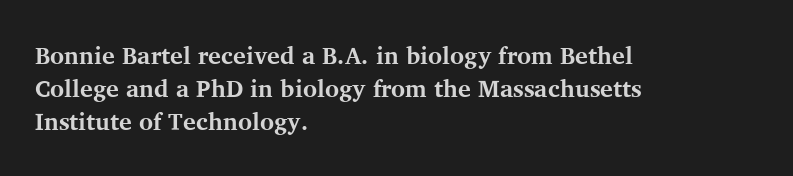
{"italic": "no", "bold": "yes", "underline": "no", "align": "left", "line_spacing": "normal", "line_spacing_ratio": 1.37, "letter_spacing": "normal", "letter_spacing_em": 0.0, "glyph_px": 24}
